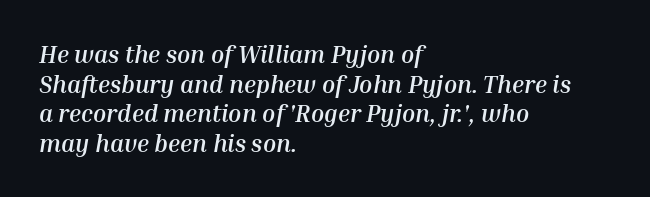
{"italic": "yes", "lean": "right", "slant_degrees": 10, "bold": "yes", "underline": "no", "align": "left", "line_spacing_ratio": 1.23, "letter_spacing": "normal", "letter_spacing_em": 0.0, "glyph_px": 24}
